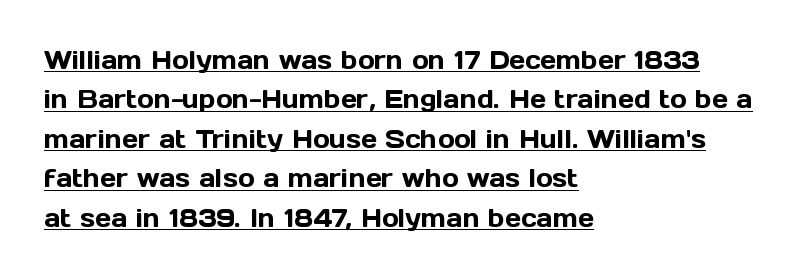
{"italic": "no", "underline": "yes", "align": "left", "line_spacing": "normal", "line_spacing_ratio": 1.58, "letter_spacing": "normal", "letter_spacing_em": 0.0, "glyph_px": 25}
